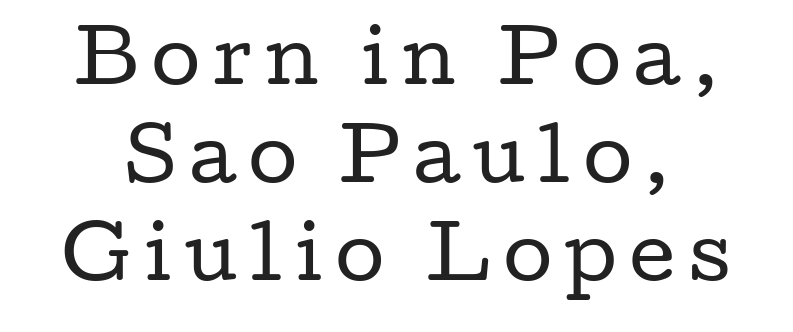
The image shows 71 px regular-weight, wide serif type, upright; set normal line spacing (1.38x), not underlined; low stroke contrast and a medium x-height.
